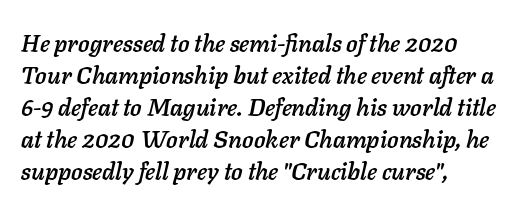
{"italic": "yes", "lean": "right", "slant_degrees": 11, "underline": "no", "align": "left", "line_spacing": "normal", "line_spacing_ratio": 1.33, "letter_spacing": "normal", "letter_spacing_em": 0.0, "glyph_px": 24}
